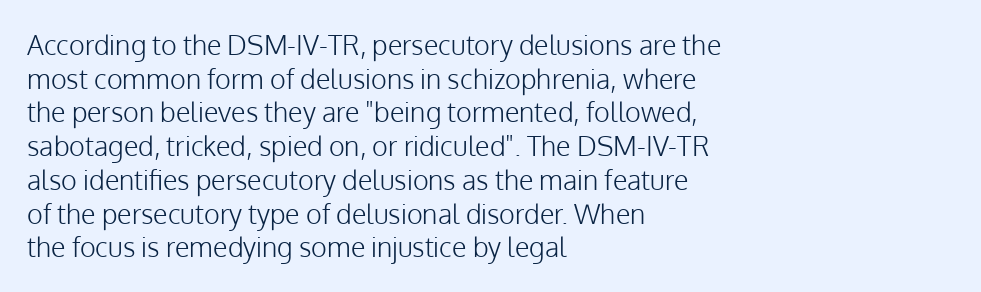
The image shows 27 px text type, upright; set left-aligned, normal line spacing (1.25x), normal letter spacing, not underlined.
